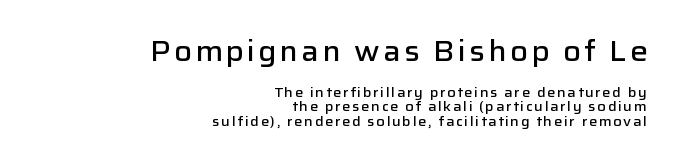
The image shows 29 px semibold sans-serif type, upright; set right-aligned, tight line spacing (1.03x), not underlined; the first (top) block is 2.07x larger; low stroke contrast and a medium x-height.
